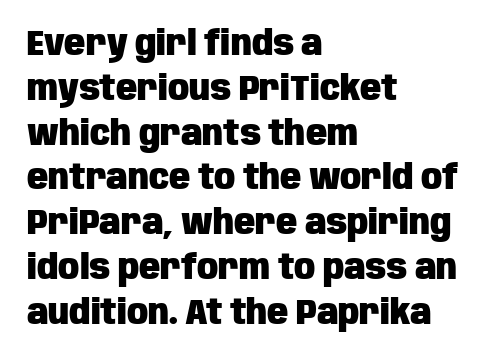
Q: Is the text bold? A: Yes.
Q: Is the text italic (slanted)? A: No, it is upright.
Q: Is the typeface a serif or a sans-serif typeface? A: Sans-serif.
Q: Is the text underlined? A: No.
Q: How is the paragraph aligned? A: Left-aligned.
Q: Is the spacing between letters normal or unusually wide? A: Normal.
Q: Is the spacing between lines tight, normal or loose? A: Normal.
Q: Width (condensed, normal, or wide)? A: Condensed.
Q: Stroke contrast? A: Low.
Q: x-height? A: Large.
Q: Monospaced? A: No.
